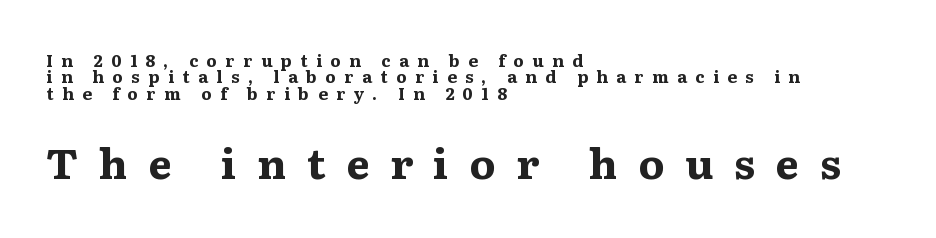
{"serif": "yes", "italic": "no", "bold": "yes", "weight": "bold", "width": "wide", "stroke_contrast": "medium", "x_height": "medium", "monospaced": "no", "underline": "no", "align": "left", "line_spacing": "tight", "line_spacing_ratio": 0.96, "letter_spacing": "wide", "letter_spacing_em": 0.49, "larger_block": "second", "size_ratio": 2.47, "glyph_px": 42}
